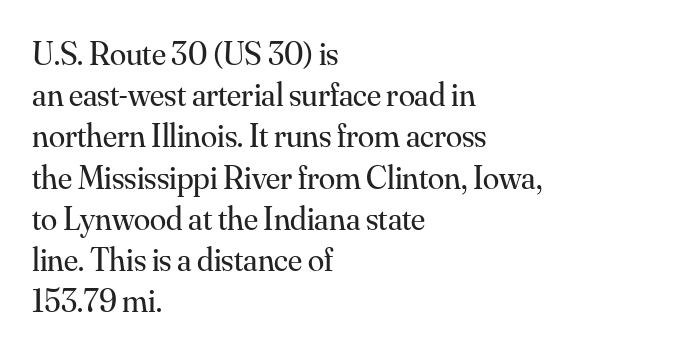
This is serif lettering, the kind often seen in printed books. If you drew a line through each stem, it would be perfectly vertical. Is the block centered? No — it sits flush against the left margin. The rows are spaced the way most documents space them.
